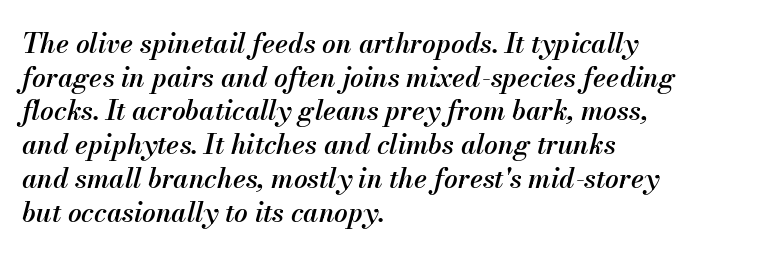
The image shows 27 px text type, italic (leaning right); set left-aligned, normal line spacing (1.25x), normal letter spacing, not underlined.
